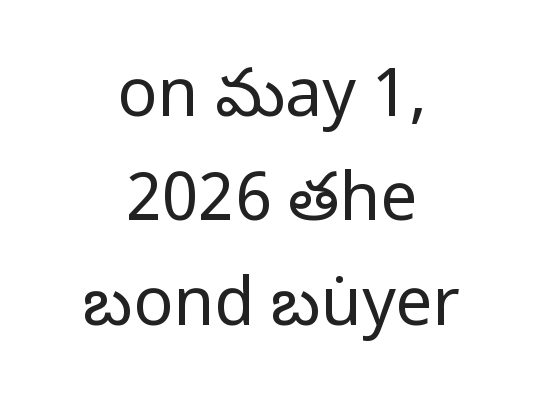
{"serif": "no", "italic": "no", "bold": "no", "weight": "regular", "width": "condensed", "stroke_contrast": "low", "x_height": "large", "monospaced": "no", "underline": "no", "align": "center", "line_spacing": "normal", "line_spacing_ratio": 1.58, "letter_spacing": "normal", "letter_spacing_em": 0.0, "glyph_px": 66}
